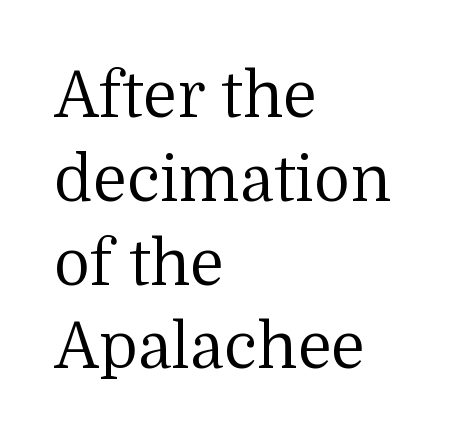
Vertically, the passage feels balanced, rows spaced as you'd expect. In terms of posture, this sample is upright. The strokes are not fattened; the text isn't bold. This is serif lettering, the kind often seen in printed books. Each row of text sits above clean, open space. A typesetter would call this proportional, since set widths differ per character.
